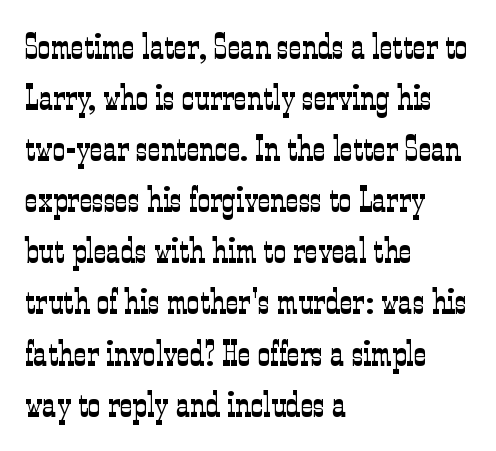
Regarding leading, the lines here are spaced in the standard way. Weight: in the light-to-regular range. Spacing between characters is what you'd get straight out of the box. When letters stand straight like this, we call the style roman or upright. Stroke terminals: seriffed. The rendering uses natural spacing where letterforms have individual widths.
